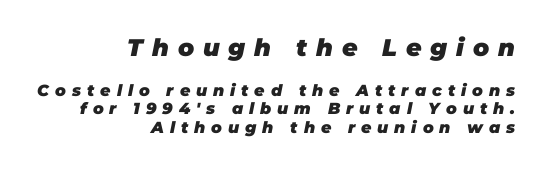
{"italic": "yes", "lean": "right", "slant_degrees": 11, "bold": "yes", "underline": "no", "align": "right", "line_spacing_ratio": 1.18, "letter_spacing": "wide", "letter_spacing_em": 0.37, "larger_block": "first", "size_ratio": 1.5, "glyph_px": 24}
